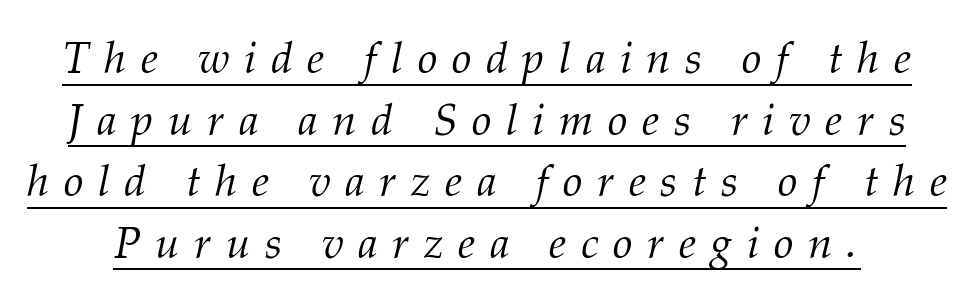
Is this a fixed-width face? No — the glyphs have proportional, varying widths. Weight: regular or lighter. Font category for this specimen: serif. Notice how a bar underscores the lettering throughout. This sample uses expanded letter spacing, leaving extra air between glyphs.
